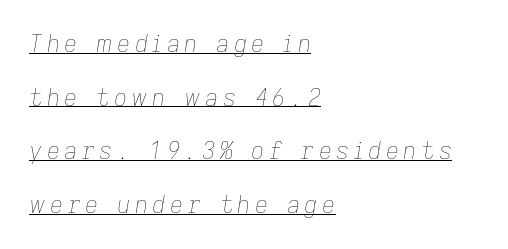
The image shows 23 px text type, italic (leaning right); set left-aligned, loose line spacing (2.33x), underlined.
